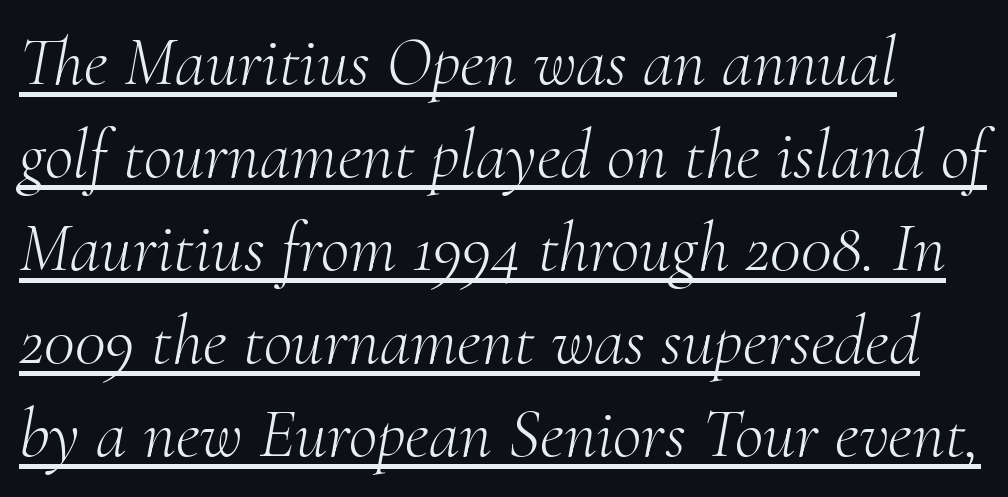
Q: Is the text bold? A: No.
Q: Is the text italic (slanted)? A: Yes, it leans right by about 10 degrees.
Q: Is the typeface a serif or a sans-serif typeface? A: Serif.
Q: Is the text underlined? A: Yes.
Q: Is the spacing between letters normal or unusually wide? A: Normal.
Q: Is the spacing between lines tight, normal or loose? A: Normal.
Q: Width (condensed, normal, or wide)? A: Normal.
Q: Stroke contrast? A: Medium.
Q: x-height? A: Small.
Q: Monospaced? A: No.
